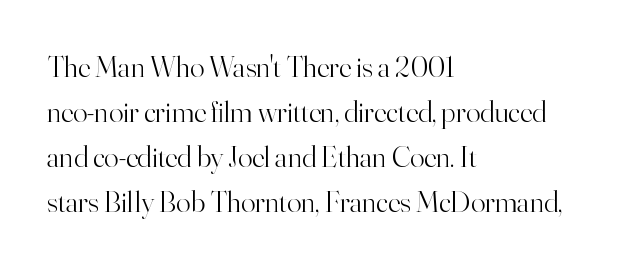
The image shows 30 px light serif type, upright; set left-aligned, normal line spacing (1.5x), normal letter spacing, not underlined; high stroke contrast and a small x-height.
